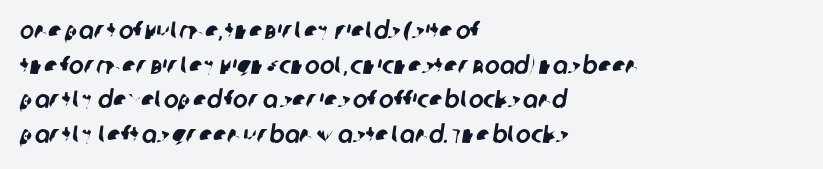
The leading is moderate, giving the passage an even texture. The passage shown is not underscored anywhere. These lines are set flush left with a ragged right edge. The tracking reads as untouched default to a designer's eye.
